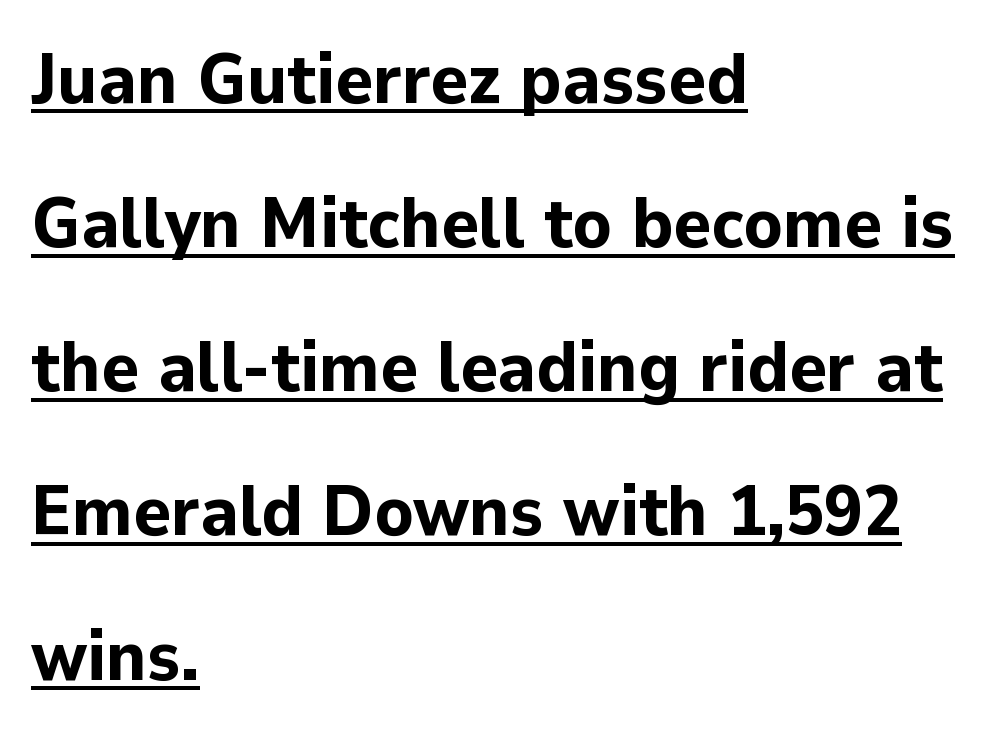
{"serif": "no", "italic": "no", "bold": "yes", "weight": "bold", "width": "normal", "stroke_contrast": "low", "x_height": "medium", "monospaced": "no", "underline": "yes", "align": "left", "line_spacing": "loose", "line_spacing_ratio": 2.03, "letter_spacing": "normal", "letter_spacing_em": 0.0, "glyph_px": 71}
